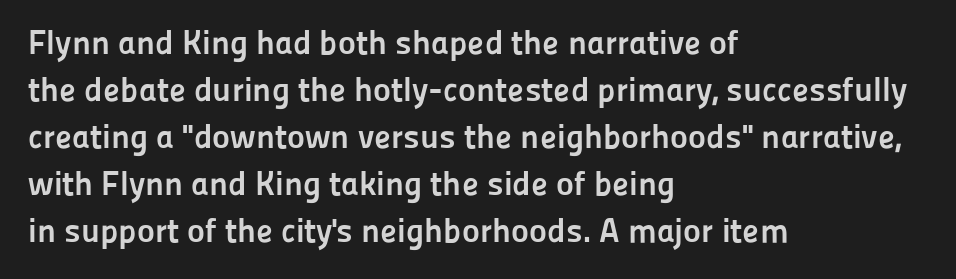
Here the designer chose a conventional face with non-uniform glyph widths. The space beneath each line is pristine and unruled. No italicization has been applied; the sample stays upright. What weight is shown? A full bold with thick strokes.
